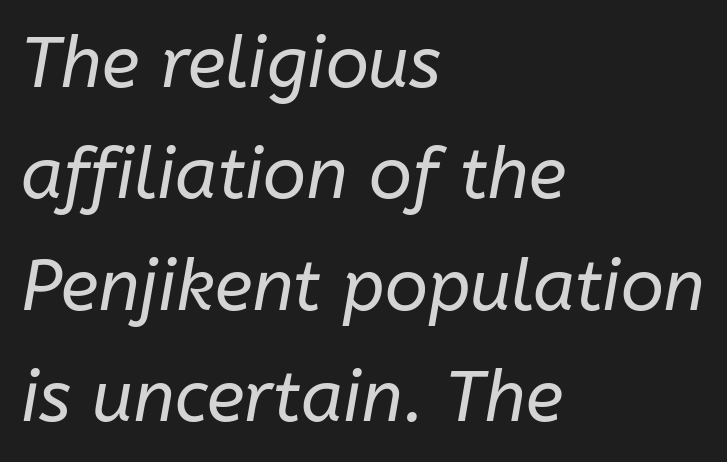
The image shows 71 px regular-weight type, italic (leaning right); set left-aligned, normal line spacing (1.57x), normal letter spacing, not underlined; low stroke contrast and a medium x-height.
